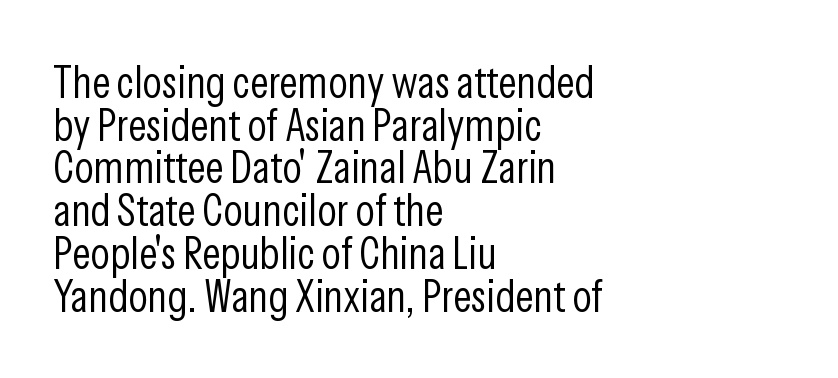
Stem width sits at or under what a default text font uses. These lines keep a tight, regular rhythm from letter to letter. A typesetter would mark this as roman, not italic. Line starts are locked; line ends wander. Stroke terminals: plain, sans-serif.
